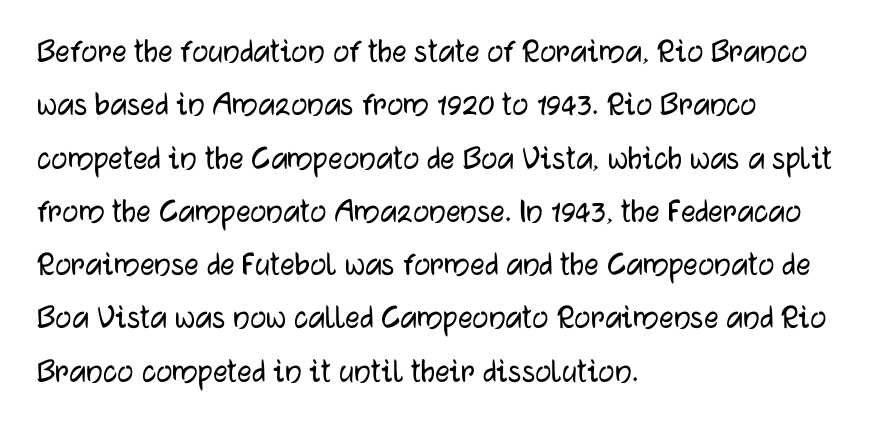
The image shows 36 px sans-serif type, upright; set left-aligned, normal line spacing (1.48x), normal letter spacing, not underlined; low stroke contrast and a medium x-height.
